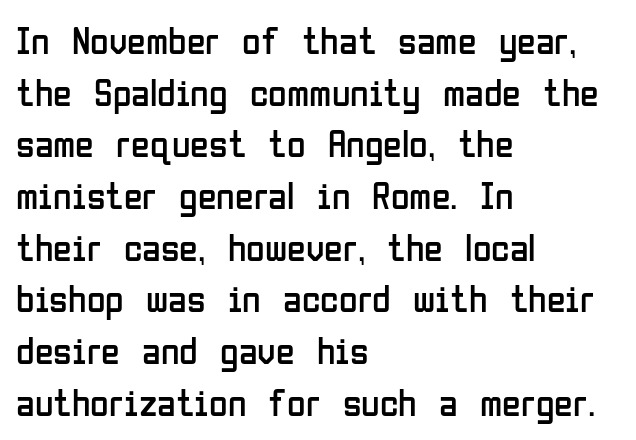
The image shows 38 px regular-weight, condensed sans-serif type, upright; set left-aligned, normal line spacing (1.36x), normal letter spacing, not underlined; low stroke contrast and a medium x-height.
